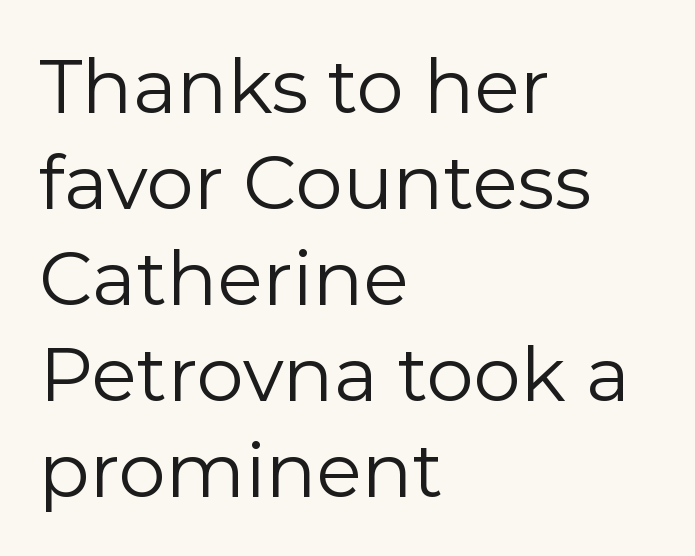
Vertical spacing — default. You could not count columns in this text — the font is proportionally spaced. The type family on display is of the sans-serif kind. The characters are drawn with everyday or finer stroke widths.
